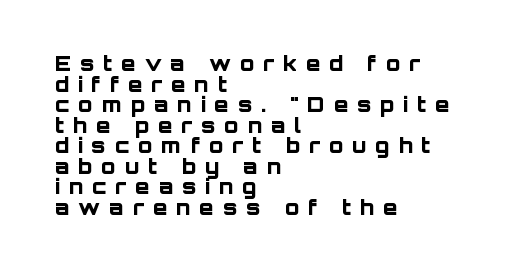
{"italic": "no", "bold": "yes", "underline": "no", "align": "left", "line_spacing": "tight", "line_spacing_ratio": 0.98, "letter_spacing": "wide", "letter_spacing_em": 0.42, "glyph_px": 21}
